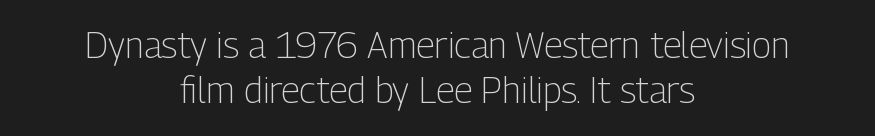
The image shows 36 px light, condensed sans-serif type, upright; set centered, normal line spacing (1.26x), normal letter spacing, not underlined; low stroke contrast and a medium x-height.
